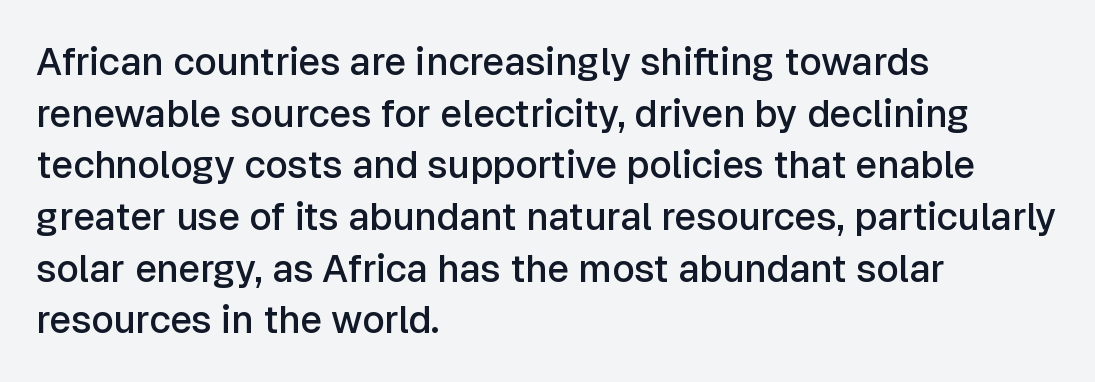
{"serif": "no", "italic": "no", "bold": "semi", "weight": "semibold", "width": "normal", "stroke_contrast": "low", "x_height": "medium", "monospaced": "no", "underline": "no", "align": "left", "line_spacing": "normal", "line_spacing_ratio": 1.36, "letter_spacing": "normal", "letter_spacing_em": 0.0, "glyph_px": 38}
